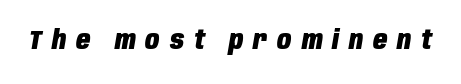
The image shows 26 px bold type, italic (leaning right); set unusually wide letter spacing (+0.38 em), not underlined.
